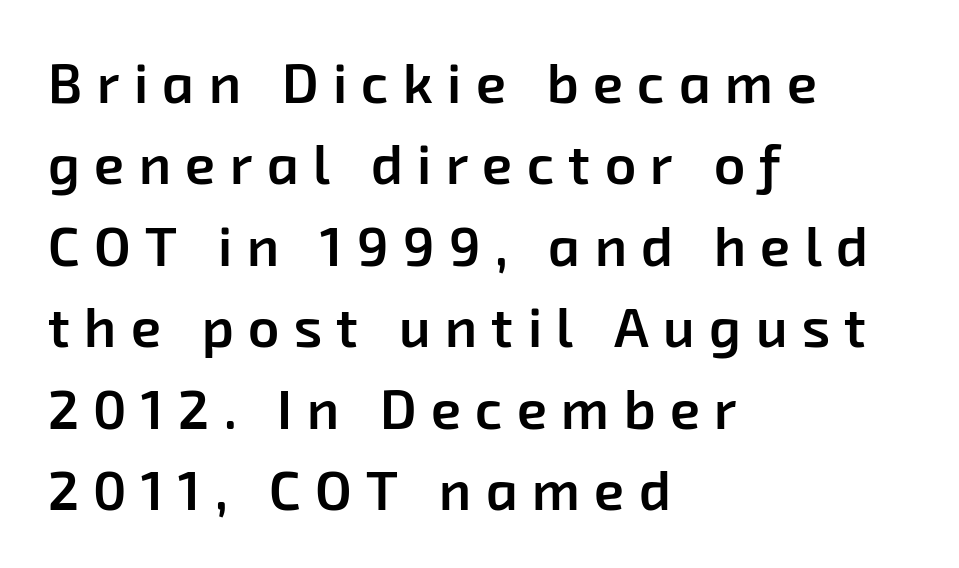
Q: Is the text bold? A: Semi-bold.
Q: Is the typeface a serif or a sans-serif typeface? A: Sans-serif.
Q: Is the text underlined? A: No.
Q: How is the paragraph aligned? A: Left-aligned.
Q: Is the spacing between letters normal or unusually wide? A: Unusually wide.
Q: Is the spacing between lines tight, normal or loose? A: Normal.
Q: Width (condensed, normal, or wide)? A: Normal.
Q: Stroke contrast? A: Low.
Q: x-height? A: Medium.
Q: Monospaced? A: No.
